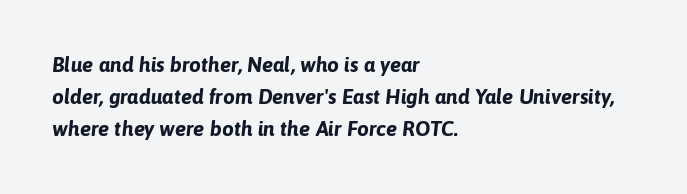
The image shows 21 px bold type, italic (leaning right); set left-aligned, normal line spacing (1.53x), normal letter spacing, not underlined.
